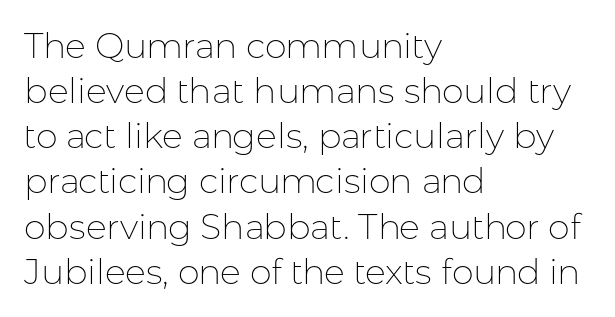
{"serif": "no", "italic": "no", "bold": "no", "weight": "thin", "width": "normal", "stroke_contrast": "low", "x_height": "medium", "monospaced": "no", "underline": "no", "align": "left", "line_spacing": "normal", "line_spacing_ratio": 1.29, "letter_spacing": "normal", "letter_spacing_em": 0.0, "glyph_px": 35}
